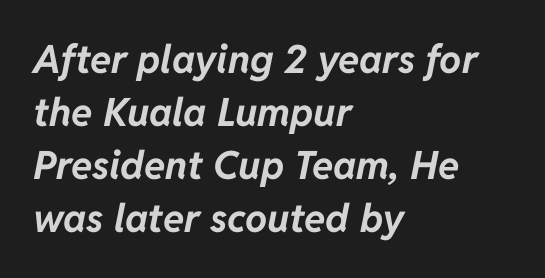
The image shows 39 px bold type, italic (leaning right); set left-aligned, normal line spacing (1.36x), normal letter spacing, not underlined; low stroke contrast and a medium x-height.
